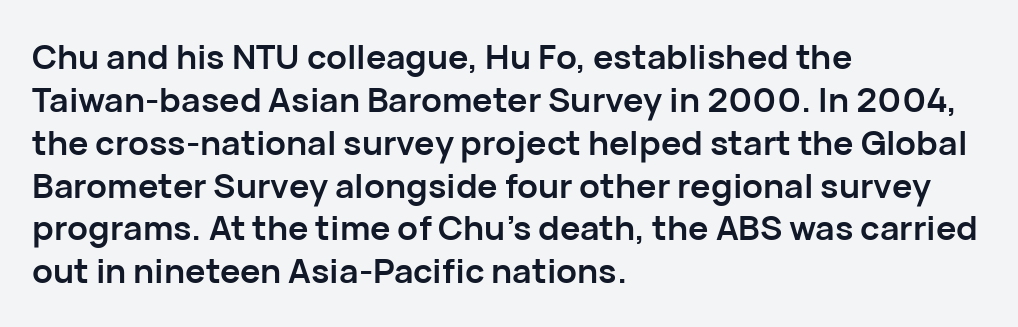
The image shows 34 px semibold sans-serif type, upright; set left-aligned, normal line spacing (1.26x), normal letter spacing, not underlined; low stroke contrast and a medium x-height.
